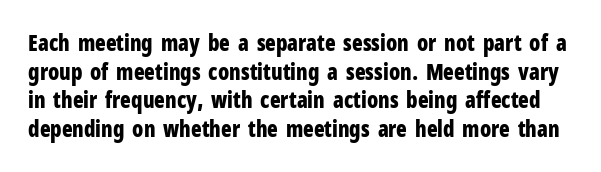
Q: Is the text bold? A: Yes.
Q: Is the text italic (slanted)? A: No, it is upright.
Q: Is the text underlined? A: No.
Q: Is the spacing between letters normal or unusually wide? A: Normal.
Q: Is the spacing between lines tight, normal or loose? A: Normal.
